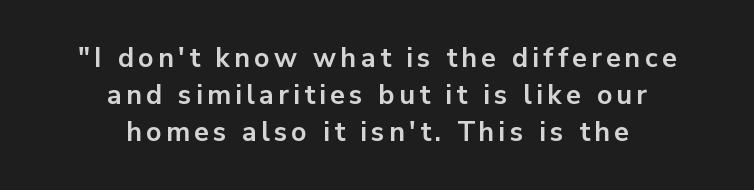
The image shows 27 px bold type, upright; set centered, normal line spacing (1.37x), not underlined.
